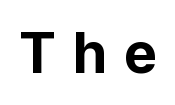
The tracking reads as deliberately expanded to a designer's eye. The face used here is proportionally spaced, like ordinary book or web type. Beneath every word, the page is bare. Unlike italic type, these characters show no tilt at all. As a designer I'd log this as weight 700, bold. The characters display no serif detailing; their extremities are plain.
